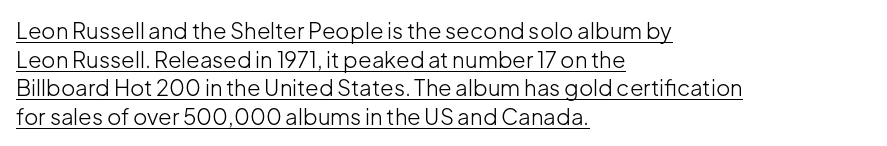
Students, observe the line beneath the letters — that is underlining. Line starts are locked; line ends wander. The vertical gap from one line to the next is medium. The lettering holds an erect, upright posture throughout. The passage shown has conventional tracking throughout. The letters look calm and open, with moderate or lighter stems.
